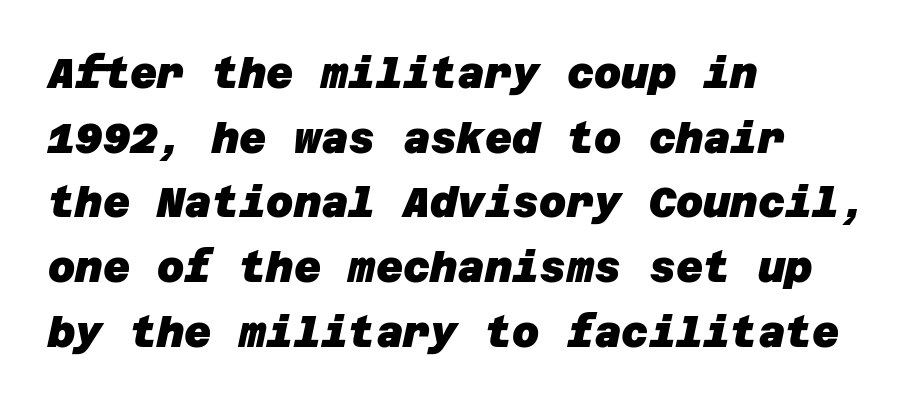
{"serif": "no", "bold": "yes", "weight": "heavy", "width": "normal", "stroke_contrast": "low", "x_height": "large", "underline": "no", "align": "left", "line_spacing": "normal", "line_spacing_ratio": 1.54, "letter_spacing": "normal", "letter_spacing_em": 0.0, "glyph_px": 42}
